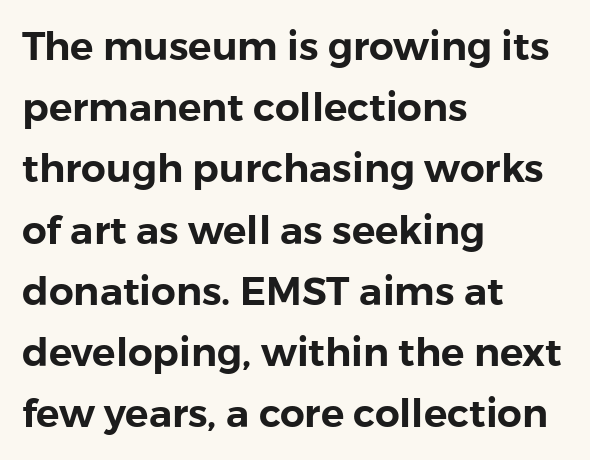
The tracking reads as untouched default to a designer's eye. Just letters on the line, the space beneath them empty. Each letter keeps its own natural width here, so spacing adapts to shape. The vertical gap from one line to the next is medium. Nothing sits at the stroke ends, so this counts as sans-serif.
